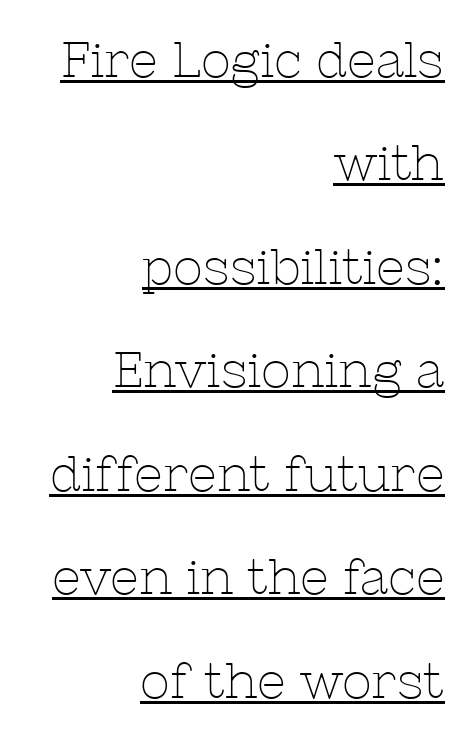
Q: Is the text bold? A: No.
Q: Is the text italic (slanted)? A: No, it is upright.
Q: Is the typeface a serif or a sans-serif typeface? A: Serif.
Q: Is the text underlined? A: Yes.
Q: How is the paragraph aligned? A: Right-aligned.
Q: Is the spacing between letters normal or unusually wide? A: Normal.
Q: Is the spacing between lines tight, normal or loose? A: Loose.
Q: Width (condensed, normal, or wide)? A: Normal.
Q: Stroke contrast? A: Low.
Q: x-height? A: Medium.
Q: Monospaced? A: No.
